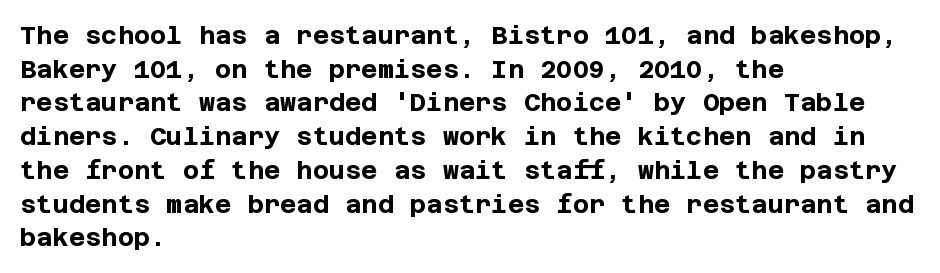
The image shows 25 px bold type, upright; set left-aligned, normal line spacing (1.35x), normal letter spacing, not underlined.
